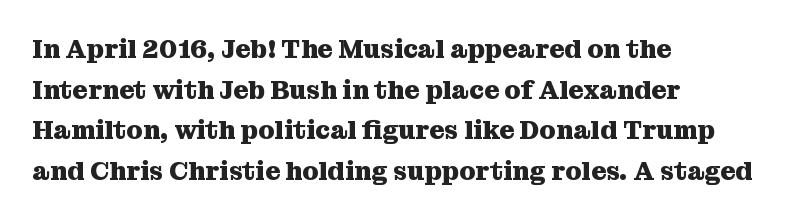
The image shows 26 px bold type, upright; set left-aligned, normal line spacing (1.56x), normal letter spacing, not underlined.
